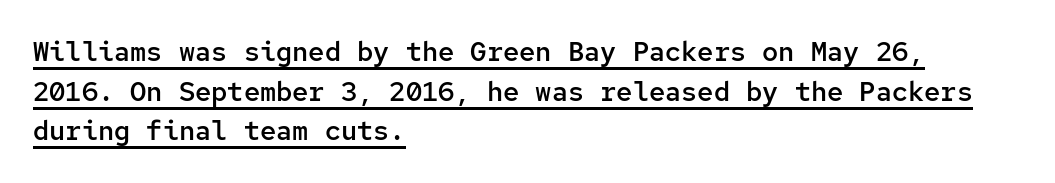
Each glyph is drawn with semibold strokes, heavier than normal yet not fully bold. The rendered words wear a rule along their underside. Rows of type keep a routine distance in the vertical direction. Tracking value appears to be zero — textbook default spacing. Every character sits straight up, as roman type does. The paragraph shown leans on its left margin.
